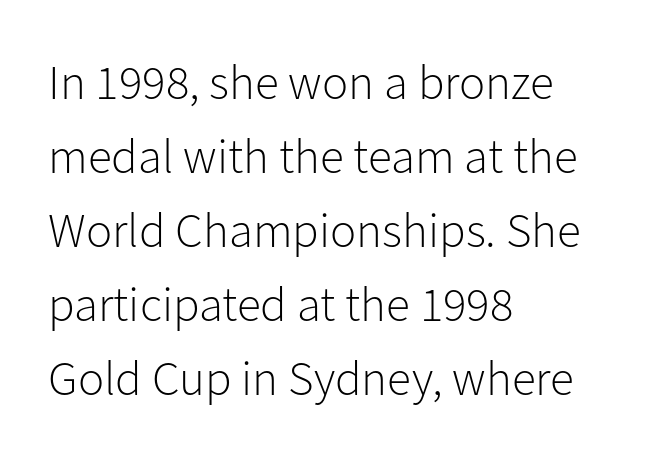
The specimen omits any rule beneath the text block's lines. Stems here are at most as thick as an everyday book face. Which margin do the lines hug? The left one — the right edge is uneven. This sample uses plain, unmodified letter spacing. Rendered with straight, roman letterforms.
